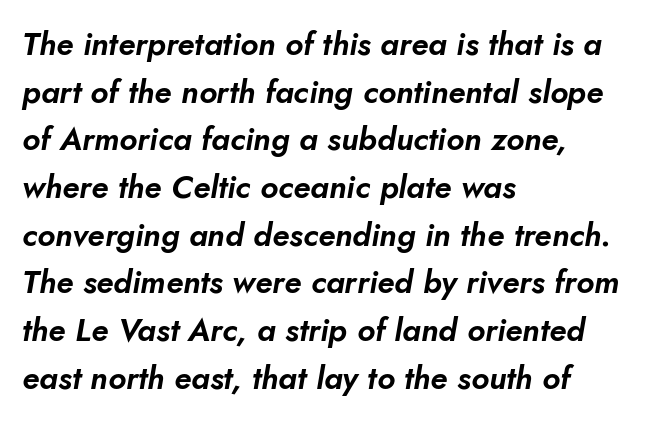
Q: Is the text italic (slanted)? A: Yes, it leans right by about 10 degrees.
Q: Is the text underlined? A: No.
Q: How is the paragraph aligned? A: Left-aligned.
Q: Is the spacing between letters normal or unusually wide? A: Normal.
Q: Is the spacing between lines tight, normal or loose? A: Normal.
Q: Width (condensed, normal, or wide)? A: Normal.
Q: Stroke contrast? A: Low.
Q: x-height? A: Small.
Q: Monospaced? A: No.
